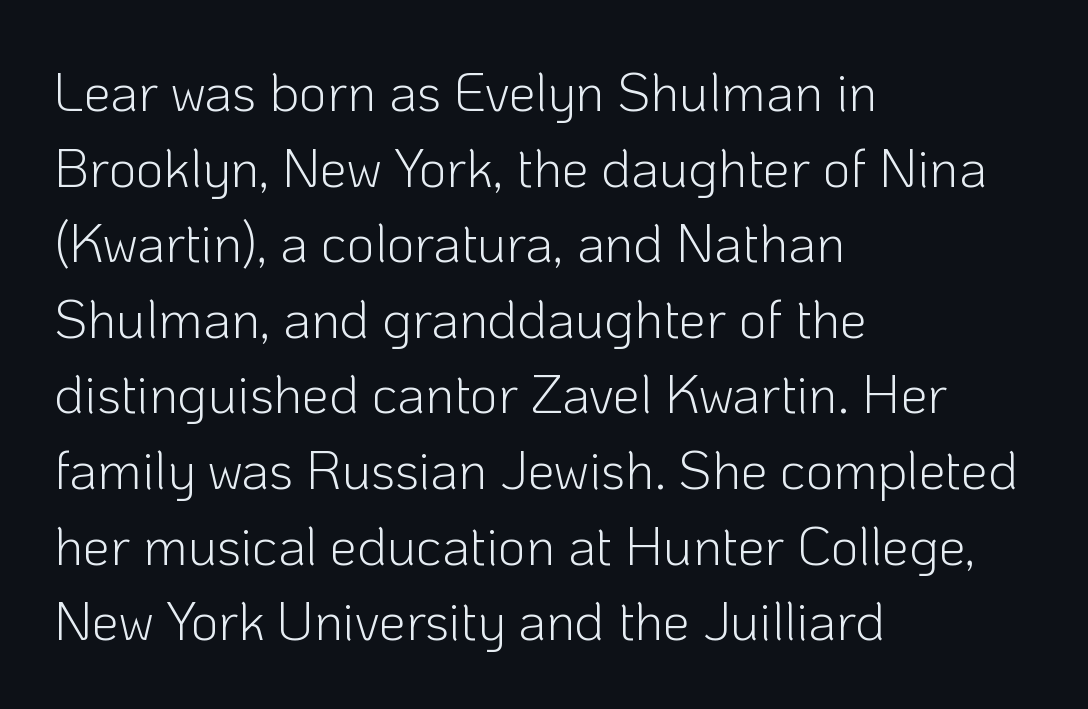
Q: Is the text bold? A: No.
Q: Is the text italic (slanted)? A: No, it is upright.
Q: Is the typeface a serif or a sans-serif typeface? A: Sans-serif.
Q: Is the text underlined? A: No.
Q: How is the paragraph aligned? A: Left-aligned.
Q: Is the spacing between letters normal or unusually wide? A: Normal.
Q: Is the spacing between lines tight, normal or loose? A: Normal.
Q: Width (condensed, normal, or wide)? A: Normal.
Q: Stroke contrast? A: Low.
Q: x-height? A: Medium.
Q: Monospaced? A: No.
